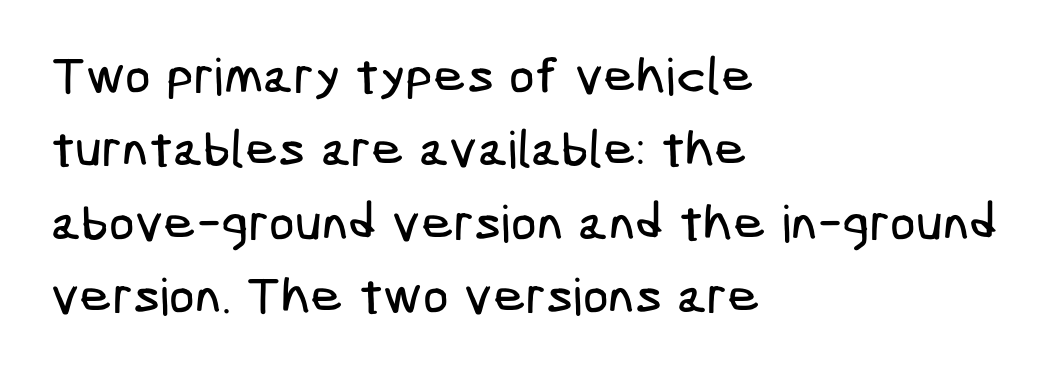
Q: Is the typeface a serif or a sans-serif typeface? A: Sans-serif.
Q: Is the text underlined? A: No.
Q: How is the paragraph aligned? A: Left-aligned.
Q: Is the spacing between letters normal or unusually wide? A: Normal.
Q: Is the spacing between lines tight, normal or loose? A: Normal.
Q: Width (condensed, normal, or wide)? A: Condensed.
Q: Stroke contrast? A: Low.
Q: x-height? A: Medium.
